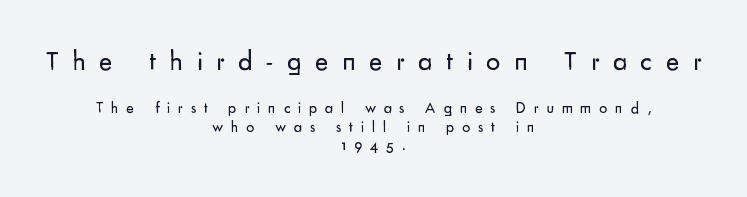
The image shows 28 px regular-weight sans-serif type, upright; set centered, tight line spacing (1.14x), unusually wide letter spacing (+0.49 em), not underlined; the first (top) block is 1.75x larger; low stroke contrast and a small x-height.
